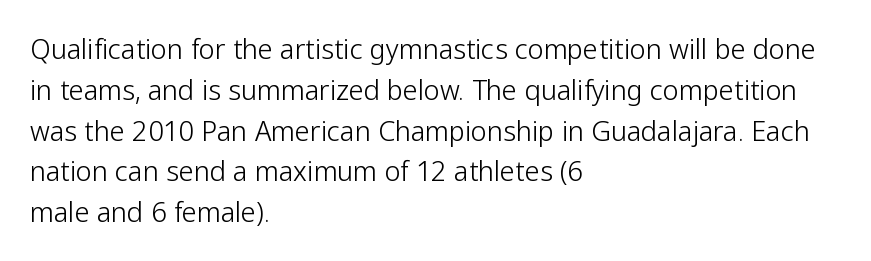
{"italic": "no", "bold": "no", "underline": "no", "align": "left", "line_spacing": "normal", "line_spacing_ratio": 1.51, "letter_spacing": "normal", "letter_spacing_em": 0.0, "glyph_px": 27}
